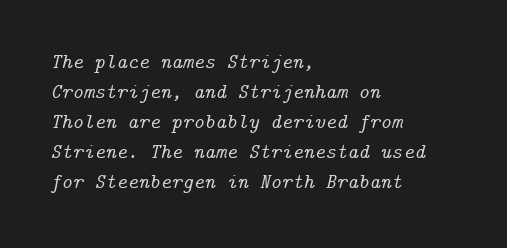
{"italic": "yes", "lean": "right", "slant_degrees": 14, "underline": "no", "align": "left", "line_spacing": "normal", "line_spacing_ratio": 1.43, "letter_spacing": "normal", "letter_spacing_em": 0.0, "glyph_px": 21}
